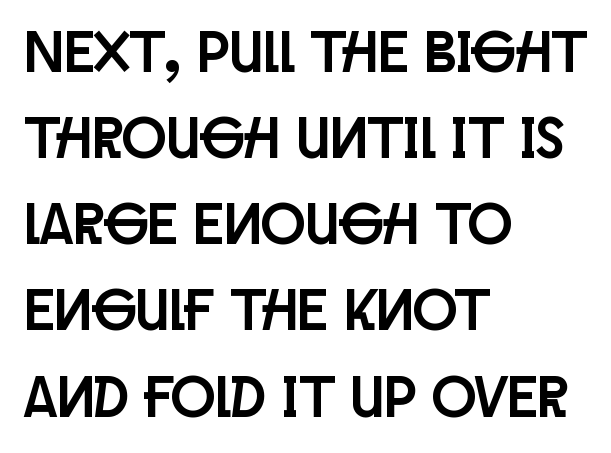
{"serif": "no", "italic": "no", "width": "condensed", "stroke_contrast": "low", "x_height": "large", "monospaced": "no", "underline": "no", "align": "left", "line_spacing": "normal", "line_spacing_ratio": 1.46, "letter_spacing": "normal", "letter_spacing_em": 0.0, "glyph_px": 59}
